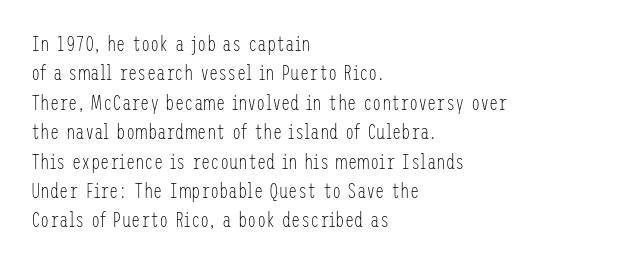
Q: Is the text bold? A: No.
Q: Is the text italic (slanted)? A: No, it is upright.
Q: Is the text underlined? A: No.
Q: How is the paragraph aligned? A: Left-aligned.
Q: Is the spacing between letters normal or unusually wide? A: Normal.
Q: Is the spacing between lines tight, normal or loose? A: Normal.
